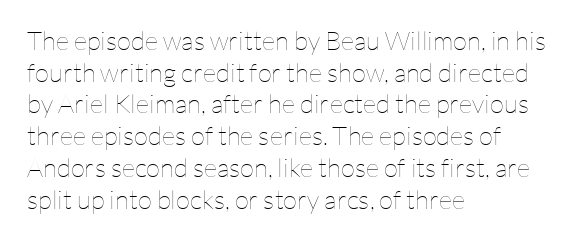
{"italic": "no", "bold": "no", "underline": "no", "align": "left", "line_spacing_ratio": 1.22, "letter_spacing": "normal", "letter_spacing_em": 0.0, "glyph_px": 26}
